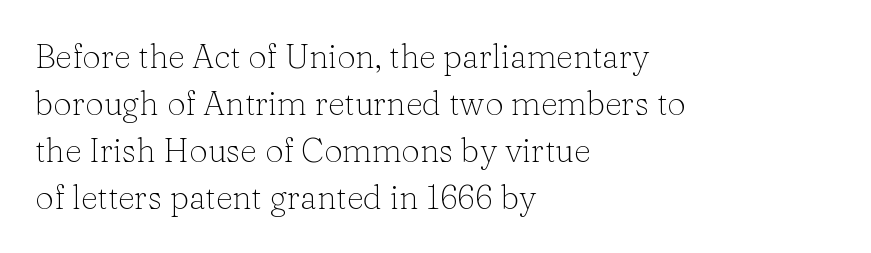
Q: Is the text bold? A: No.
Q: Is the text italic (slanted)? A: No, it is upright.
Q: Is the typeface a serif or a sans-serif typeface? A: Serif.
Q: Is the text underlined? A: No.
Q: How is the paragraph aligned? A: Left-aligned.
Q: Is the spacing between letters normal or unusually wide? A: Normal.
Q: Is the spacing between lines tight, normal or loose? A: Normal.
Q: Width (condensed, normal, or wide)? A: Normal.
Q: Stroke contrast? A: Low.
Q: x-height? A: Medium.
Q: Monospaced? A: No.
